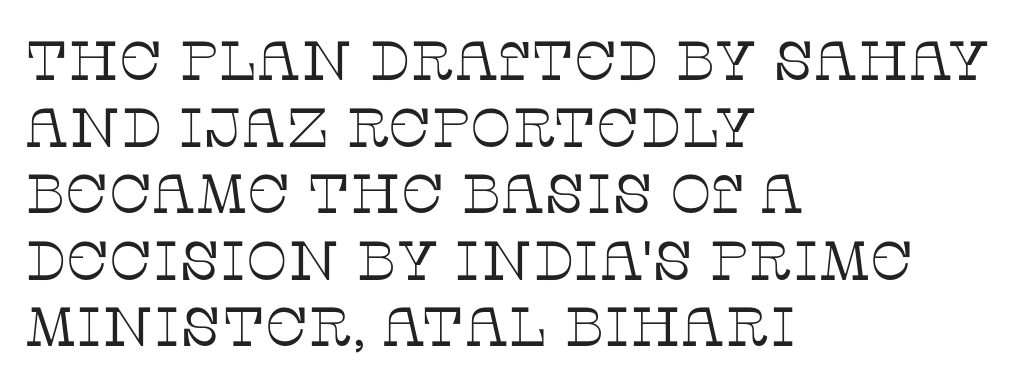
Tracking here is standard; glyphs follow each other at the usual distance. The glyphs in this specimen are seriffed. Type without underlining. Line beginnings align vertically; line endings do not. Style check: upright.
